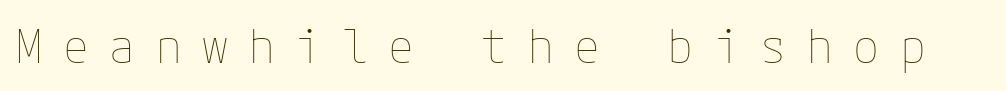
Tall strokes in this sample are plumb rather than angled. Weight: in the light-to-regular range. The type is letterspaced generously, with wide tracking. No word sits above an underline.
